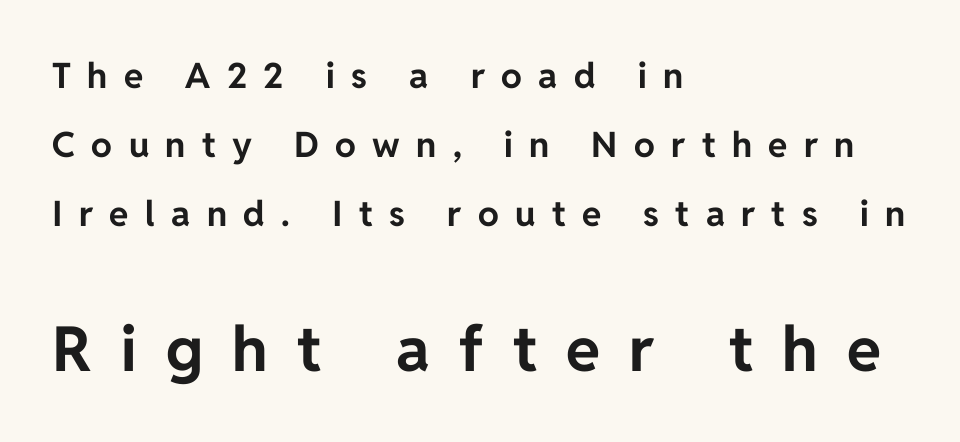
Q: Is the text bold? A: Yes.
Q: Is the text italic (slanted)? A: No, it is upright.
Q: Is the typeface a serif or a sans-serif typeface? A: Sans-serif.
Q: Is the text underlined? A: No.
Q: How is the paragraph aligned? A: Left-aligned.
Q: Is the spacing between letters normal or unusually wide? A: Unusually wide.
Q: Is the spacing between lines tight, normal or loose? A: Loose.
Q: Which block of text is set in a larger size, the first (top) or the second (bottom)? A: The second (bottom) one.
Q: Width (condensed, normal, or wide)? A: Normal.
Q: Stroke contrast? A: Low.
Q: x-height? A: Medium.
Q: Monospaced? A: No.
